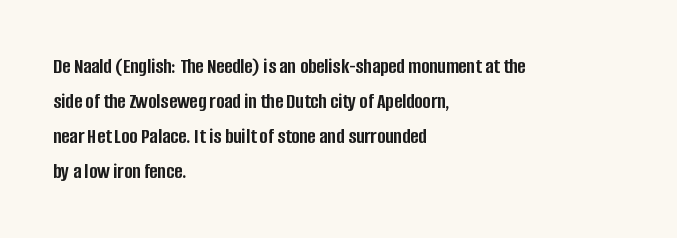
Q: Is the text bold? A: Yes.
Q: Is the text italic (slanted)? A: No, it is upright.
Q: Is the text underlined? A: No.
Q: How is the paragraph aligned? A: Left-aligned.
Q: Is the spacing between letters normal or unusually wide? A: Normal.
Q: Is the spacing between lines tight, normal or loose? A: Normal.
